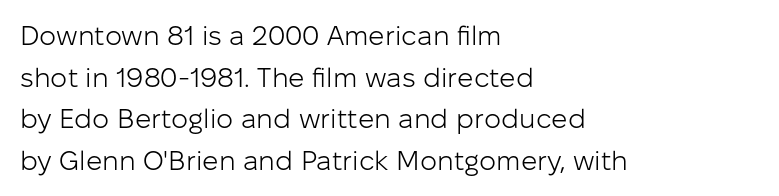
Q: Is the text bold? A: No.
Q: Is the text italic (slanted)? A: No, it is upright.
Q: Is the text underlined? A: No.
Q: How is the paragraph aligned? A: Left-aligned.
Q: Is the spacing between letters normal or unusually wide? A: Normal.
Q: Is the spacing between lines tight, normal or loose? A: Normal.
